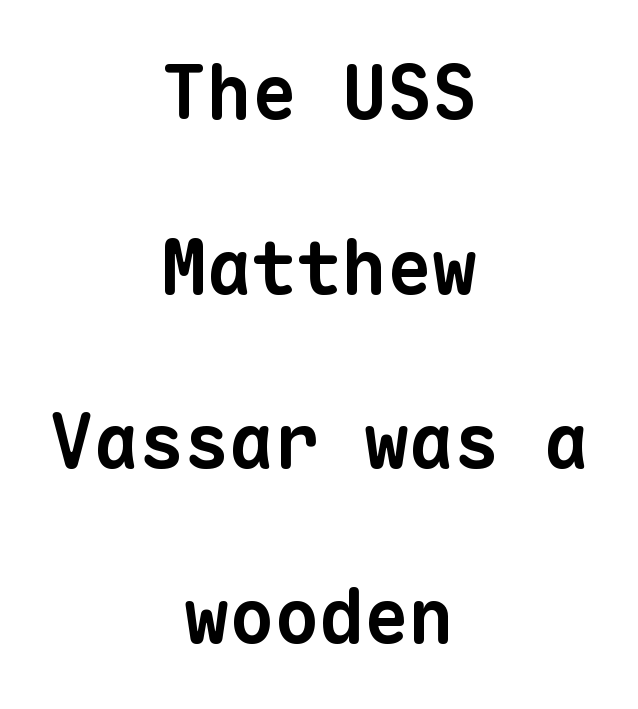
Compared with a flush-left layout, this one balances lines on the center instead. The rendering uses a bold face; every stroke is thick and dark. Typographically, this falls in the sans-serif category. This rendering features lettering with no underline.
